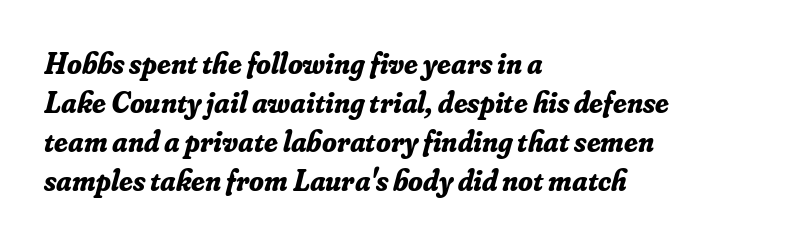
Q: Is the text bold? A: Yes.
Q: Is the text italic (slanted)? A: Yes, it leans right by about 16 degrees.
Q: Is the typeface a serif or a sans-serif typeface? A: Serif.
Q: Is the text underlined? A: No.
Q: How is the paragraph aligned? A: Left-aligned.
Q: Is the spacing between letters normal or unusually wide? A: Normal.
Q: Is the spacing between lines tight, normal or loose? A: Normal.
Q: Width (condensed, normal, or wide)? A: Normal.
Q: Stroke contrast? A: Low.
Q: x-height? A: Small.
Q: Monospaced? A: No.
